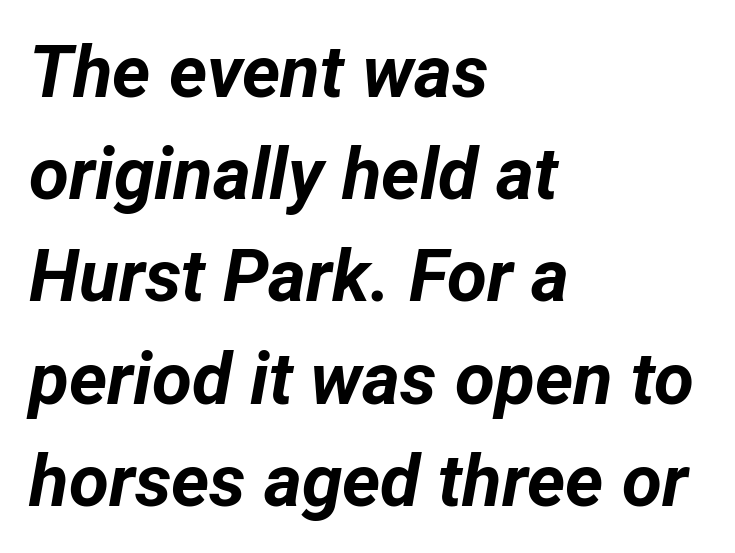
The image shows 73 px bold type, italic (leaning right); set left-aligned, normal line spacing (1.4x), normal letter spacing, not underlined; low stroke contrast and a medium x-height.
